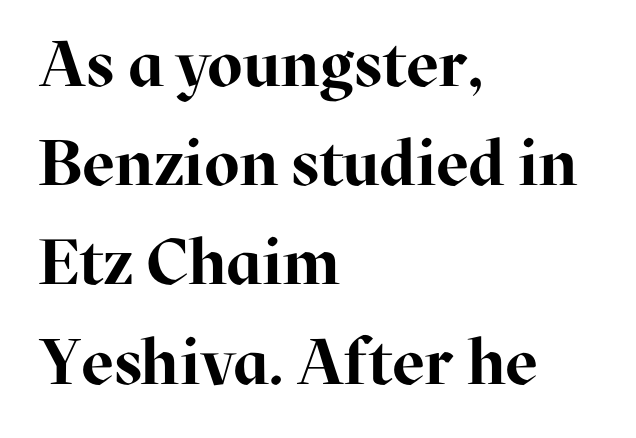
Q: Is the text bold? A: Yes.
Q: Is the text italic (slanted)? A: No, it is upright.
Q: Is the typeface a serif or a sans-serif typeface? A: Serif.
Q: Is the text underlined? A: No.
Q: How is the paragraph aligned? A: Left-aligned.
Q: Is the spacing between letters normal or unusually wide? A: Normal.
Q: Is the spacing between lines tight, normal or loose? A: Normal.
Q: Width (condensed, normal, or wide)? A: Normal.
Q: Stroke contrast? A: High.
Q: x-height? A: Medium.
Q: Monospaced? A: No.
